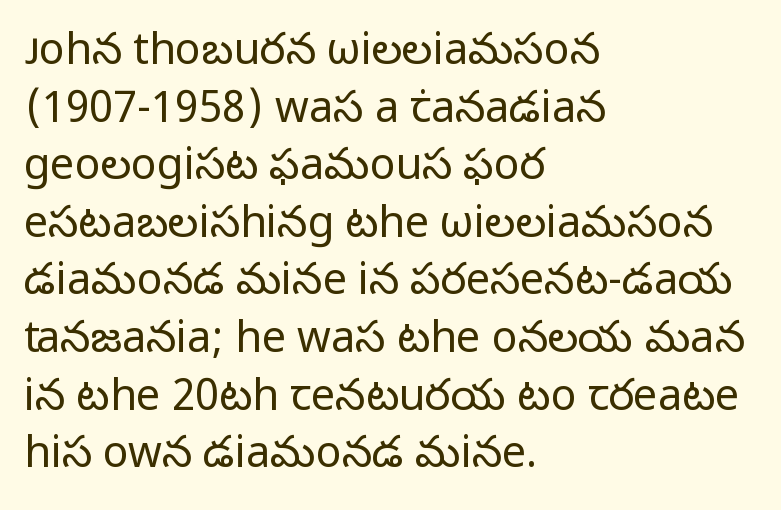
Q: Is the text bold? A: No.
Q: Is the text italic (slanted)? A: No, it is upright.
Q: Is the typeface a serif or a sans-serif typeface? A: Sans-serif.
Q: Is the text underlined? A: No.
Q: How is the paragraph aligned? A: Left-aligned.
Q: Is the spacing between letters normal or unusually wide? A: Normal.
Q: Is the spacing between lines tight, normal or loose? A: Normal.
Q: Width (condensed, normal, or wide)? A: Normal.
Q: Stroke contrast? A: Low.
Q: x-height? A: Medium.
Q: Monospaced? A: No.
